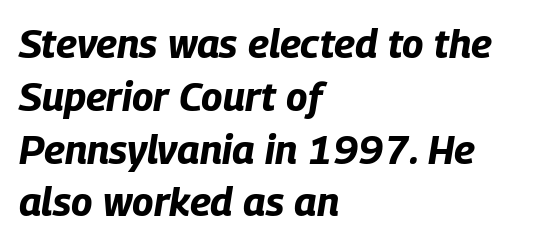
The image shows 40 px bold, condensed type, italic (leaning right); set left-aligned, normal line spacing (1.32x), normal letter spacing, not underlined; low stroke contrast and a large x-height.
